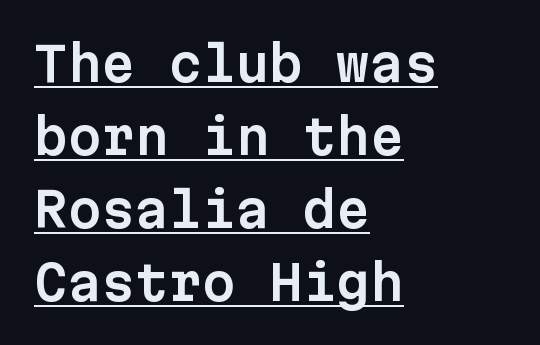
{"serif": "no", "italic": "no", "width": "normal", "stroke_contrast": "low", "x_height": "medium", "monospaced": "yes", "underline": "yes", "align": "left", "line_spacing": "normal", "line_spacing_ratio": 1.52, "letter_spacing": "normal", "letter_spacing_em": 0.0, "glyph_px": 48}
